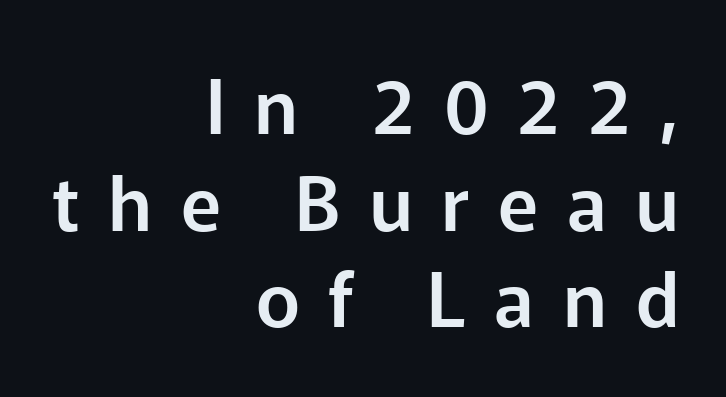
The specimen reads as upright at a glance. This rendering employs a face without finishing strokes, i.e., a sans-serif. Honestly, the row spacing looks completely unremarkable. Characters follow at a spacing far wider than the type designer built in.
